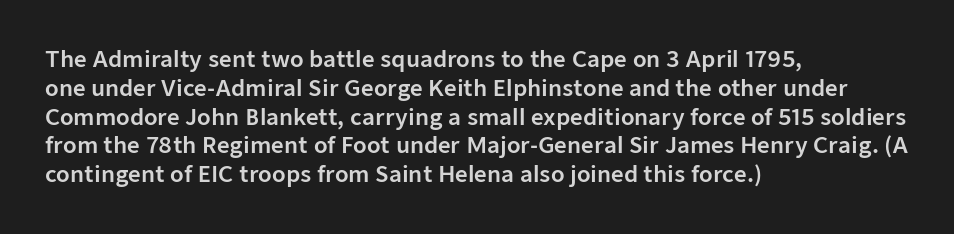
Descender tails drop into unmarked territory. Horizontal alignment here is leftward, the default for most running prose. Does extra space separate the letters? No, they use regular spacing. Upright lettering throughout. Evenly set lines give the paragraph a standard silhouette.
